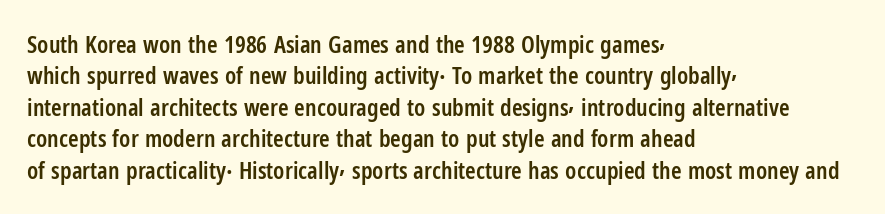
The image shows 24 px text type, upright; set left-aligned, normal line spacing (1.31x), normal letter spacing, not underlined.
